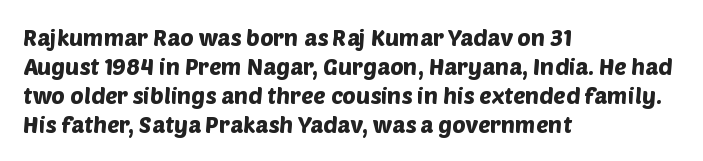
Q: Is the text underlined? A: No.
Q: How is the paragraph aligned? A: Left-aligned.
Q: Is the spacing between letters normal or unusually wide? A: Normal.
Q: Is the spacing between lines tight, normal or loose? A: Normal.
